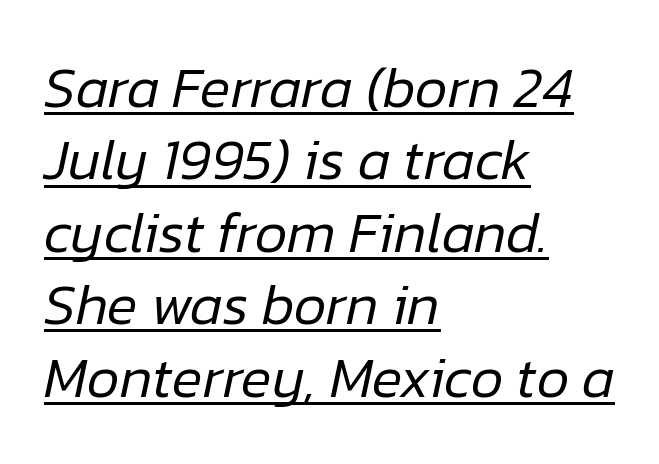
The image shows 57 px regular-weight type, italic (leaning right); set left-aligned, normal line spacing (1.27x), normal letter spacing, underlined; low stroke contrast and a medium x-height.
